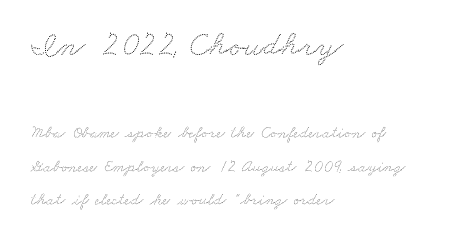
{"width": "wide", "stroke_contrast": "low", "x_height": "small", "monospaced": "no", "underline": "no", "align": "left", "line_spacing": "loose", "line_spacing_ratio": 1.97, "letter_spacing": "normal", "letter_spacing_em": 0.0, "larger_block": "first", "size_ratio": 2.0, "glyph_px": 34}
